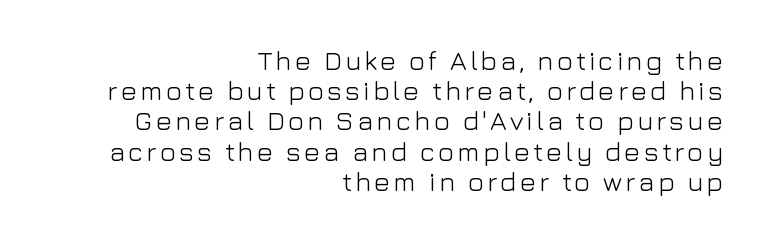
{"italic": "no", "bold": "no", "underline": "no", "align": "right", "line_spacing": "tight", "line_spacing_ratio": 1.12, "glyph_px": 27}
